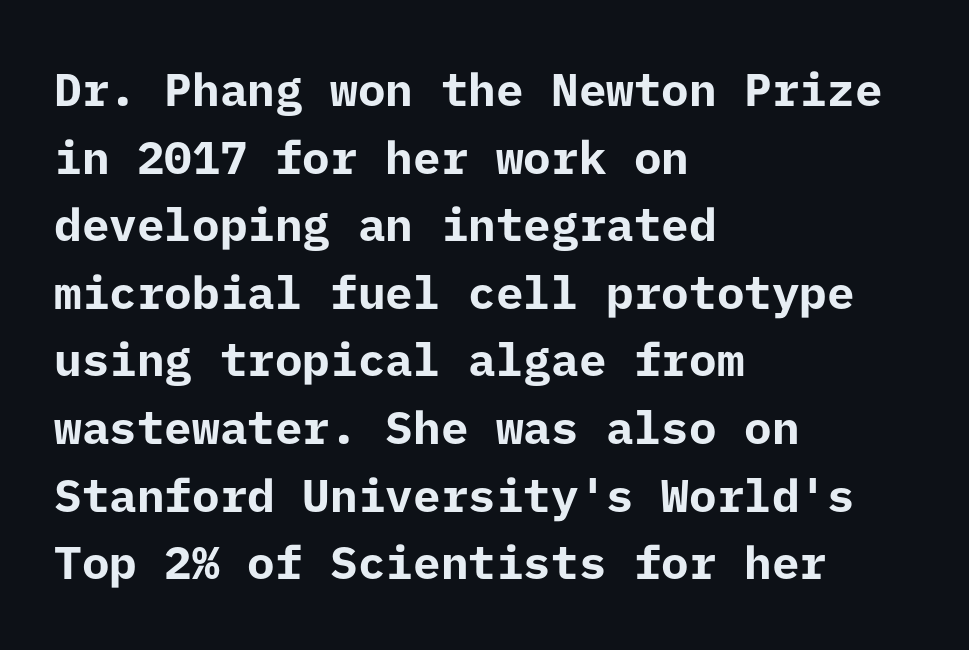
The image shows 46 px bold sans-serif type, upright; set left-aligned, normal line spacing (1.47x), normal letter spacing, not underlined; low stroke contrast and a medium x-height.
